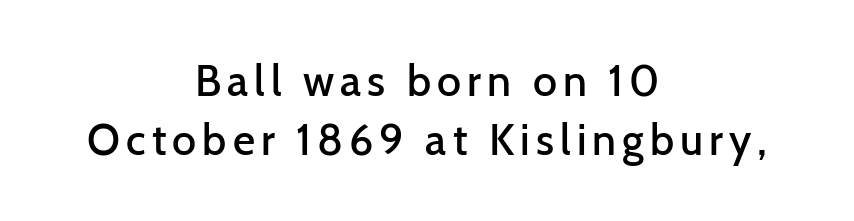
{"serif": "no", "italic": "no", "bold": "semi", "weight": "semibold", "width": "normal", "stroke_contrast": "low", "x_height": "medium", "monospaced": "no", "underline": "no", "align": "center", "line_spacing": "normal", "line_spacing_ratio": 1.38, "glyph_px": 43}
